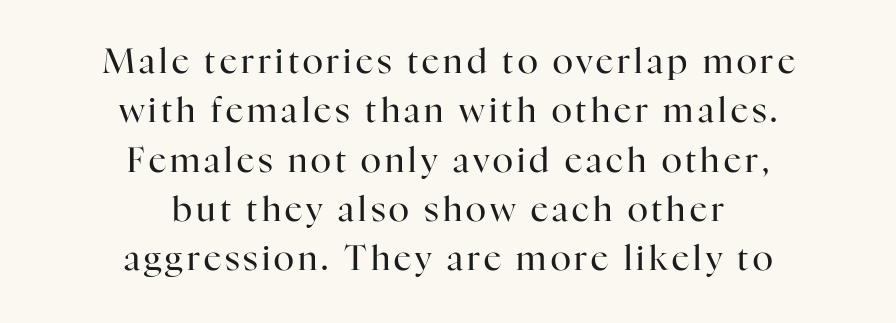
Quick note: not italic, upright. Type without underlining. The cut favours lightness, reaching ordinary text weight at its darkest. Regarding leading, the lines here are spaced in the standard way.
